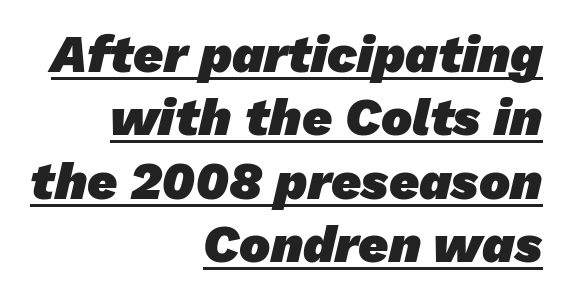
The image shows 52 px heavy sans-serif type; set right-aligned, line spacing 1.22x, normal letter spacing, underlined; low stroke contrast and a medium x-height.
